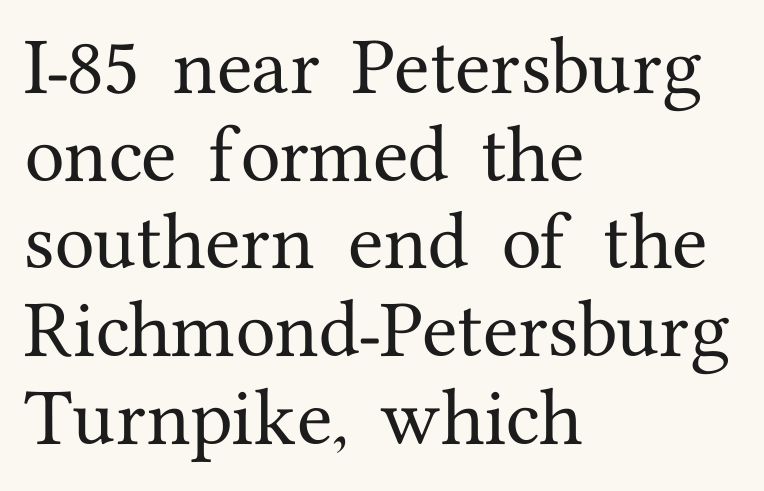
The image shows 65 px serif type, upright; set left-aligned, normal line spacing (1.35x), normal letter spacing, not underlined; medium stroke contrast and a medium x-height.
